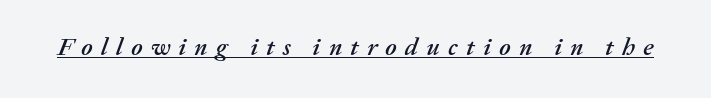
The image shows 25 px text type, italic (leaning right); set unusually wide letter spacing (+0.33 em), underlined.
